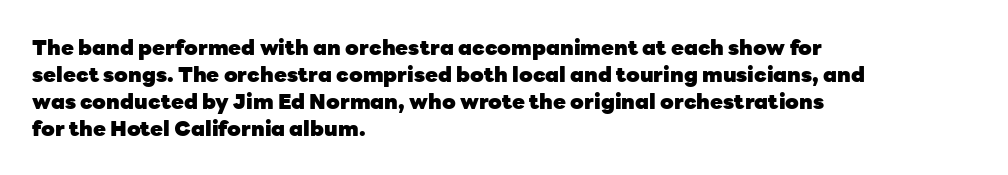
The space directly below the letters is spotless. In terms of leading, this rendering sits right in the middle. Notice how the stems are strictly vertical — no italics here. Honestly, the letter spacing is just normal — you wouldn't notice it. Typesetter's note: full bold, strokes at maximum text heaviness.
